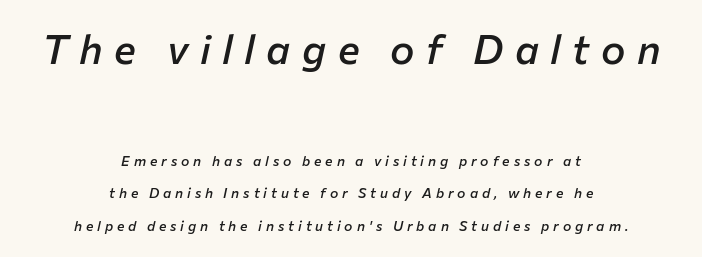
If you squint, the top block still reads clearly — it's the larger of the two. The typography opts for an oblique posture over an upright one. Here the glyphs are tracked loosely, breaking word shapes into spaced letters. The typesetter chose a symmetrical, centered arrangement here. Varying glyph widths throughout — classic text-font behaviour. This is moderately heavy type, rendered in semibold.
